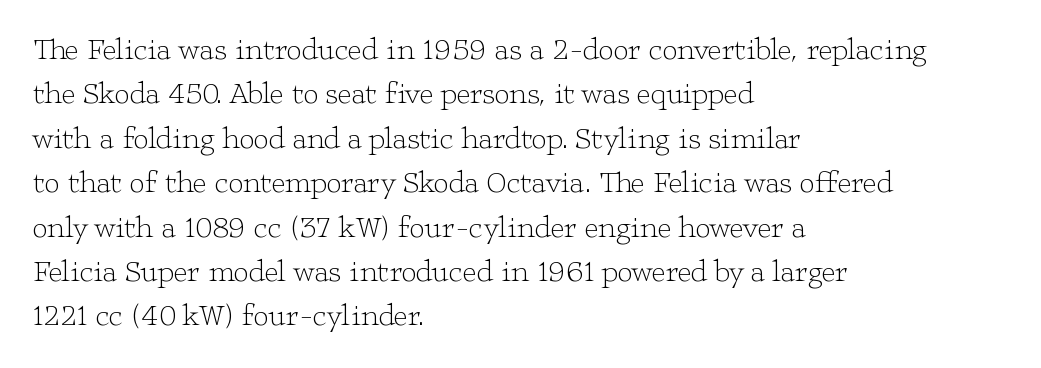
The rendering shows small feet on the letterforms — a serif design. Where is the straight margin? On the left. A light-to-regular cut is what we see here. These lines were composed using upright roman letters. Regular leading.
